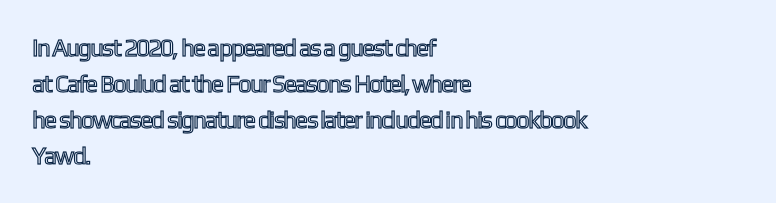
Q: Is the text italic (slanted)? A: No, it is upright.
Q: Is the text underlined? A: No.
Q: How is the paragraph aligned? A: Left-aligned.
Q: Is the spacing between letters normal or unusually wide? A: Normal.
Q: Is the spacing between lines tight, normal or loose? A: Normal.
